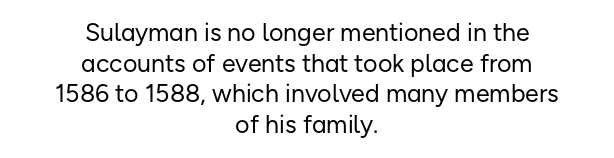
{"italic": "no", "bold": "no", "underline": "no", "align": "center", "line_spacing_ratio": 1.23, "letter_spacing": "normal", "letter_spacing_em": 0.0, "glyph_px": 25}
